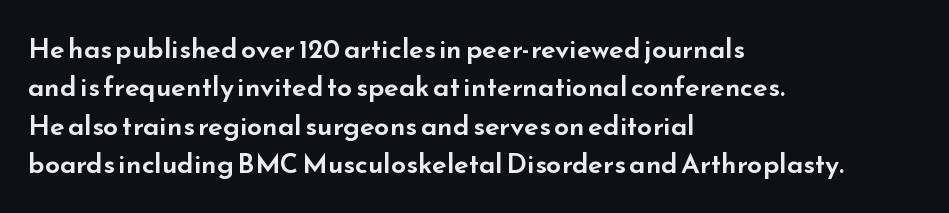
Q: Is the text italic (slanted)? A: No, it is upright.
Q: Is the text underlined? A: No.
Q: How is the paragraph aligned? A: Left-aligned.
Q: Is the spacing between letters normal or unusually wide? A: Normal.
Q: Is the spacing between lines tight, normal or loose? A: Normal.
